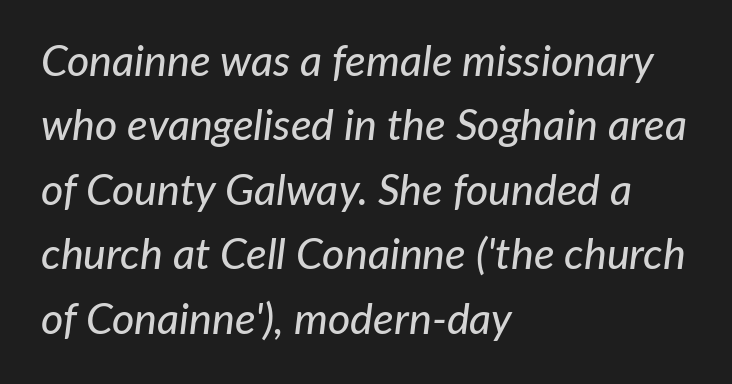
Q: Is the text italic (slanted)? A: Yes, it leans right by about 7 degrees.
Q: Is the text underlined? A: No.
Q: How is the paragraph aligned? A: Left-aligned.
Q: Is the spacing between letters normal or unusually wide? A: Normal.
Q: Is the spacing between lines tight, normal or loose? A: Normal.
Q: Width (condensed, normal, or wide)? A: Normal.
Q: Stroke contrast? A: Low.
Q: x-height? A: Medium.
Q: Monospaced? A: No.
